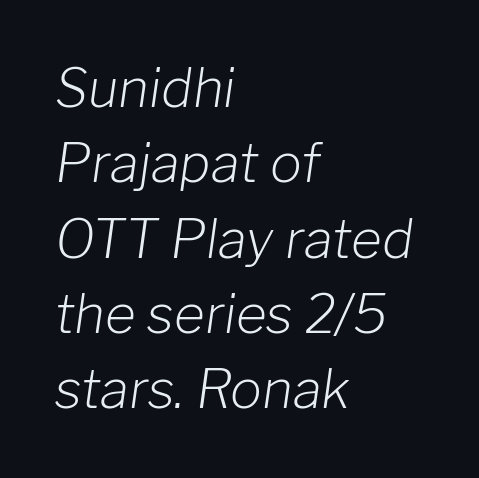
No word sits above an underline. The whole block is typeset with a tilt. The letters look calm and open, with moderate or lighter stems. These lines sit exactly where default settings would place them.
